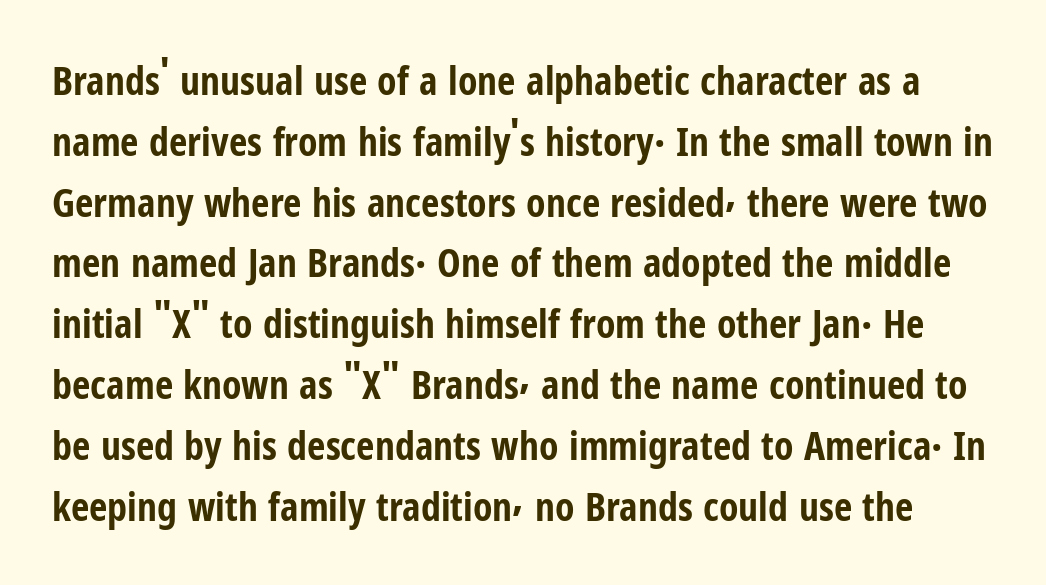
The text was rendered using a sans face with plain stroke endings. How are the letters spaced? Ordinarily, with no added tracking. Rows of type keep a routine distance in the vertical direction. Character widths vary here, with narrow letters taking less room than wide ones. The baseline area is clear. Chunky letters — that's bold for sure.
